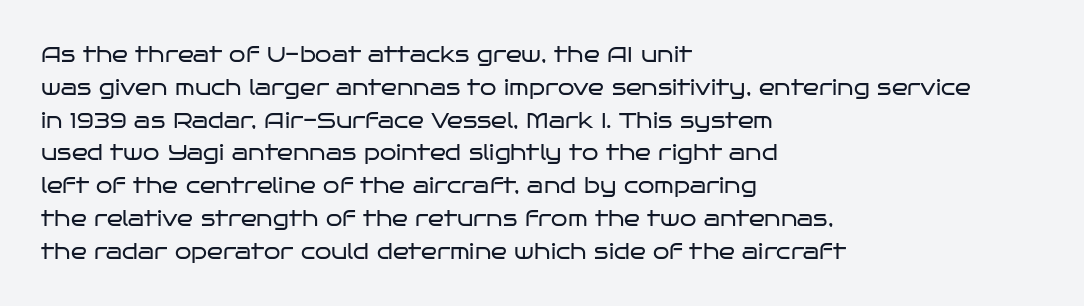
{"italic": "no", "bold": "no", "underline": "no", "align": "left", "line_spacing": "normal", "line_spacing_ratio": 1.56, "letter_spacing": "normal", "letter_spacing_em": 0.0, "glyph_px": 21}
